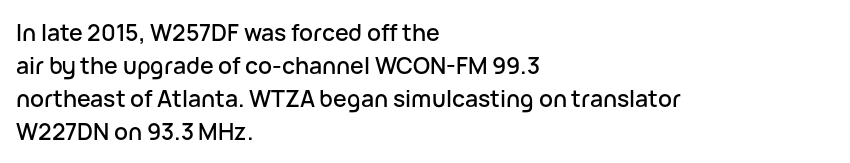
Q: Is the text italic (slanted)? A: No, it is upright.
Q: Is the text underlined? A: No.
Q: How is the paragraph aligned? A: Left-aligned.
Q: Is the spacing between letters normal or unusually wide? A: Normal.
Q: Is the spacing between lines tight, normal or loose? A: Normal.
